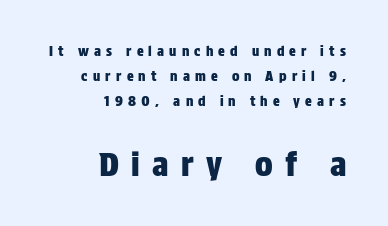
{"serif": "no", "italic": "no", "width": "condensed", "stroke_contrast": "low", "x_height": "large", "monospaced": "no", "underline": "no", "align": "right", "line_spacing_ratio": 1.8, "letter_spacing": "wide", "letter_spacing_em": 0.37, "larger_block": "second", "size_ratio": 2.36, "glyph_px": 33}
